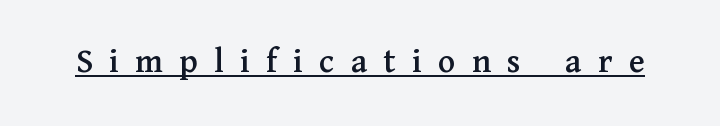
The image shows 35 px serif type, upright; set unusually wide letter spacing (+0.47 em), underlined; medium stroke contrast and a medium x-height.
